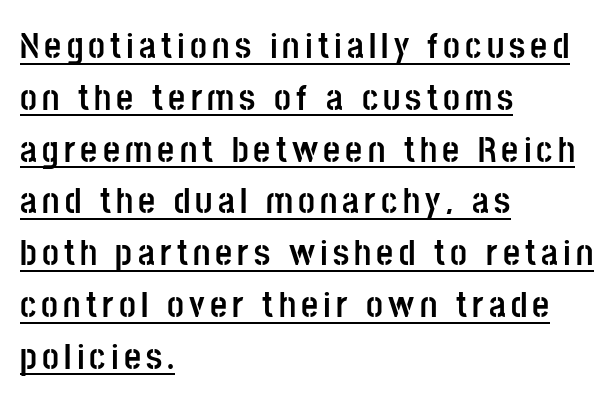
Q: Is the text bold? A: Yes.
Q: Is the text italic (slanted)? A: No, it is upright.
Q: Is the typeface a serif or a sans-serif typeface? A: Sans-serif.
Q: Is the text underlined? A: Yes.
Q: How is the paragraph aligned? A: Left-aligned.
Q: Is the spacing between lines tight, normal or loose? A: Normal.
Q: Width (condensed, normal, or wide)? A: Condensed.
Q: Stroke contrast? A: Low.
Q: x-height? A: Large.
Q: Monospaced? A: No.
